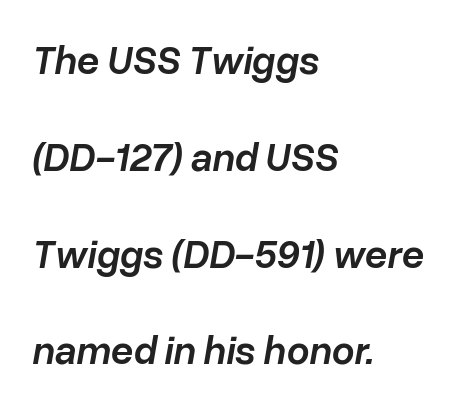
The space directly below the letters is spotless. The face used here is a semibold: visibly heavier than regular, lighter than bold. The rendering uses natural spacing where letterforms have individual widths. Words appear dense and cohesive because spacing is normal.
